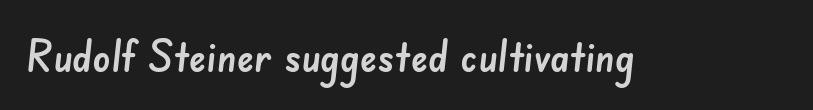
Q: Is the typeface a serif or a sans-serif typeface? A: Sans-serif.
Q: Is the text underlined? A: No.
Q: Is the spacing between letters normal or unusually wide? A: Normal.
Q: Width (condensed, normal, or wide)? A: Normal.
Q: Stroke contrast? A: Low.
Q: x-height? A: Small.
Q: Monospaced? A: No.
